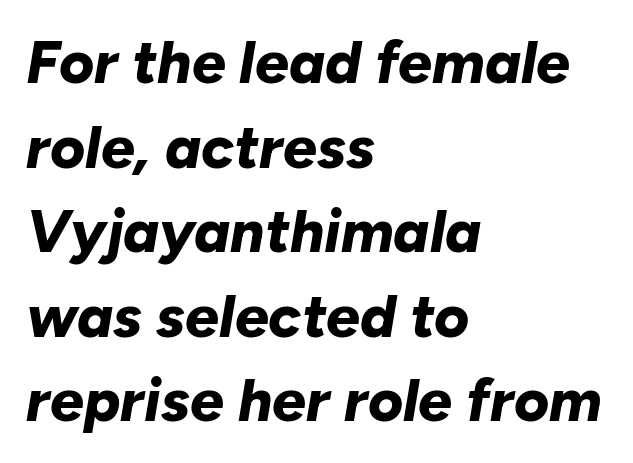
Leading matches the norm, producing a regular column. Anything drawn beneath the words? Only blank space. Note the varied advance widths — an 'i' is clearly narrower than an 'm'. I'd describe the lettering as bold — thick and assertive. The glyphs look as if they've been sheared to an angle. Tracking value appears to be zero — textbook default spacing.
